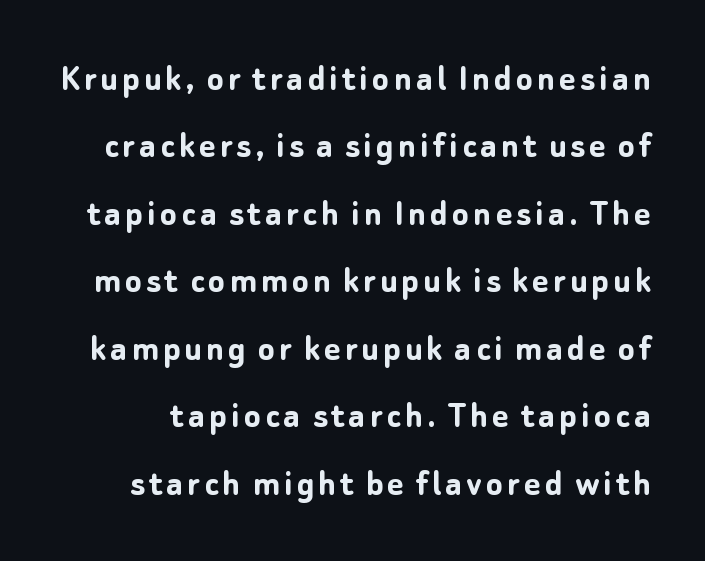
{"serif": "no", "italic": "no", "bold": "yes", "weight": "semibold", "width": "normal", "stroke_contrast": "low", "x_height": "medium", "monospaced": "no", "underline": "no", "line_spacing_ratio": 1.73, "glyph_px": 39}
